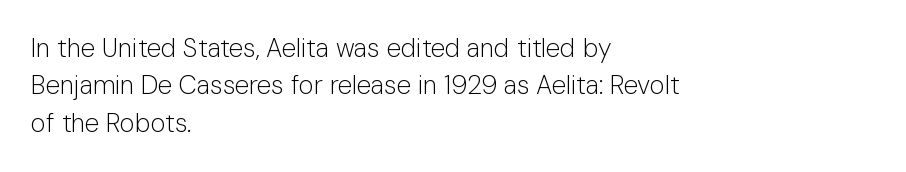
Is the letter spacing exaggerated? No — it looks like the ordinary default. This block has exactly the height ordinary leading produces. This is the regular roman posture of the typeface. Weight: not bold — regular or lighter.
